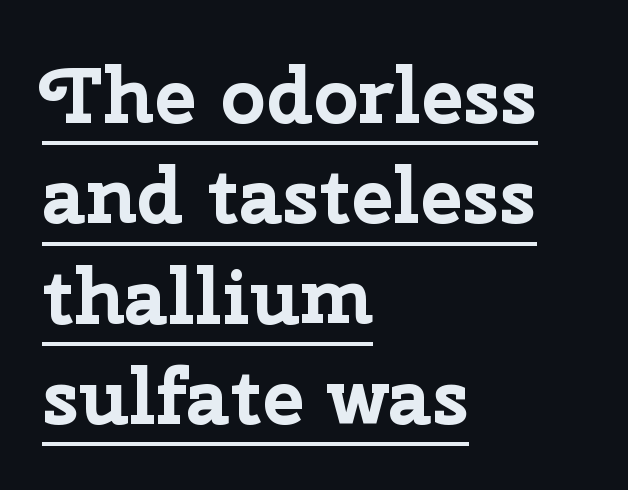
Tracking value appears to be zero — textbook default spacing. Check the space under the baseline: a stroke is drawn there. Students, observe: this is what conventionally led text looks like. Its strokes are broad and dark, the hallmark of bold type.
